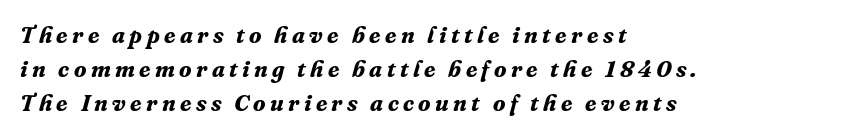
Q: Is the text bold? A: Yes.
Q: Is the text italic (slanted)? A: Yes, it leans right by about 16 degrees.
Q: Is the text underlined? A: No.
Q: How is the paragraph aligned? A: Left-aligned.
Q: Is the spacing between lines tight, normal or loose? A: Normal.
